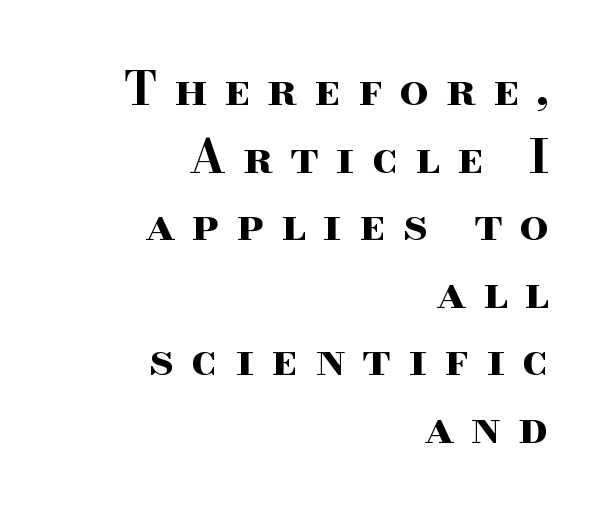
{"serif": "yes", "italic": "no", "bold": "yes", "weight": "bold", "width": "wide", "stroke_contrast": "high", "x_height": "small", "monospaced": "no", "underline": "no", "align": "right", "line_spacing": "normal", "line_spacing_ratio": 1.47, "letter_spacing": "wide", "letter_spacing_em": 0.37, "glyph_px": 46}
